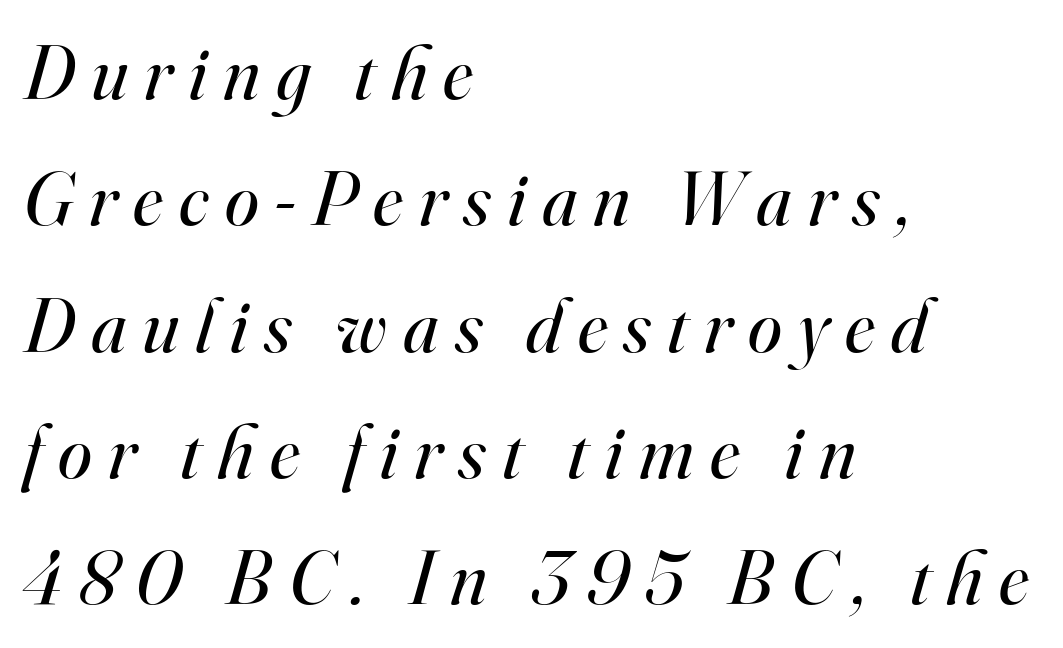
Q: Is the text bold? A: No.
Q: Is the text italic (slanted)? A: Yes, it leans right by about 16 degrees.
Q: Is the typeface a serif or a sans-serif typeface? A: Serif.
Q: Is the text underlined? A: No.
Q: How is the paragraph aligned? A: Left-aligned.
Q: Is the spacing between letters normal or unusually wide? A: Unusually wide.
Q: Is the spacing between lines tight, normal or loose? A: Normal.
Q: Width (condensed, normal, or wide)? A: Normal.
Q: Stroke contrast? A: High.
Q: x-height? A: Small.
Q: Monospaced? A: No.
